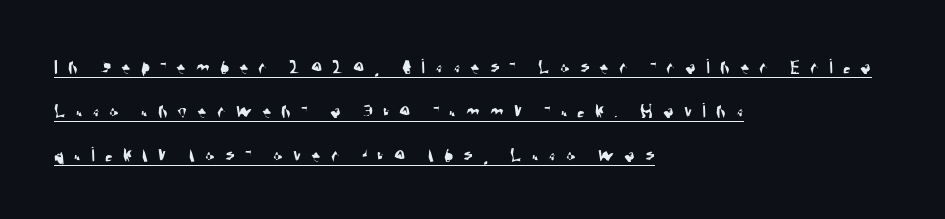
{"underline": "yes", "align": "left", "line_spacing": "loose", "line_spacing_ratio": 2.0, "letter_spacing": "wide", "letter_spacing_em": 0.46, "glyph_px": 22}
